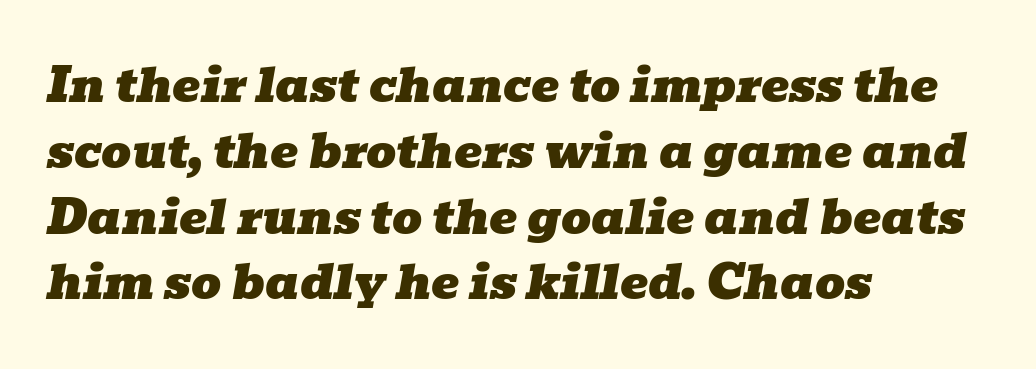
{"serif": "yes", "italic": "yes", "lean": "right", "slant_degrees": 10, "width": "wide", "stroke_contrast": "low", "x_height": "medium", "monospaced": "no", "underline": "no", "align": "left", "line_spacing": "normal", "line_spacing_ratio": 1.4, "letter_spacing": "normal", "letter_spacing_em": 0.0, "glyph_px": 47}
